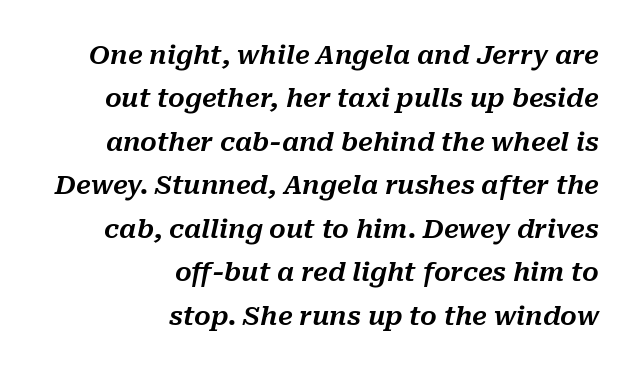
All the whitespace from short lines collects on the left. Bare-footed words on every line. You can tell it's italic because the verticals aren't actually vertical. Whoever set this chose a conventional vertical rhythm. Glyph-to-glyph distance matches everyday printed text.
